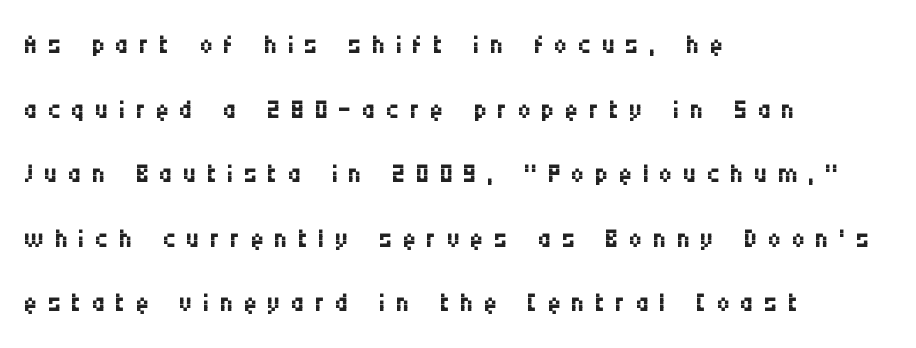
The zone under the glyphs is completely vacant. The designer left line spacing at the default. Serif or sans? Sans — the stroke terminals are bare. Italic: no, the glyphs are upright roman.
